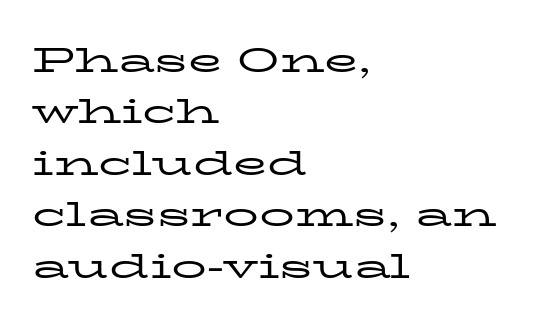
The space between consecutive lines is moderate. Do the characters align in a grid? No, the font is proportional. The specimen reads as upright at a glance. Weight: in the light-to-regular range.
